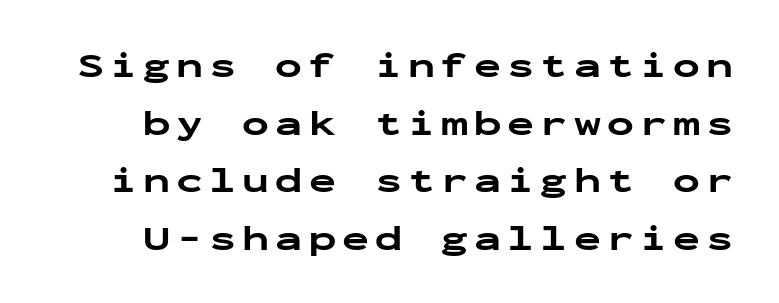
{"serif": "no", "italic": "no", "bold": "yes", "weight": "bold", "width": "wide", "stroke_contrast": "low", "x_height": "medium", "monospaced": "yes", "underline": "no", "line_spacing": "normal", "line_spacing_ratio": 1.6, "glyph_px": 36}
